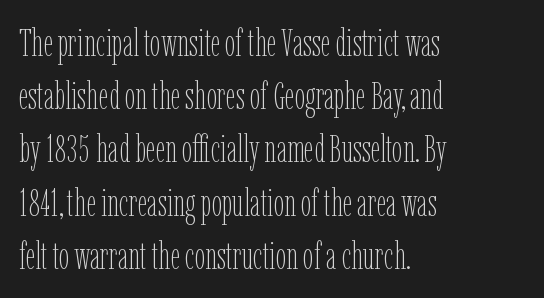
Q: Is the text bold? A: No.
Q: Is the text italic (slanted)? A: No, it is upright.
Q: Is the text underlined? A: No.
Q: How is the paragraph aligned? A: Left-aligned.
Q: Is the spacing between letters normal or unusually wide? A: Normal.
Q: Is the spacing between lines tight, normal or loose? A: Normal.
Q: Width (condensed, normal, or wide)? A: Condensed.
Q: Stroke contrast? A: Low.
Q: x-height? A: Medium.
Q: Monospaced? A: No.
